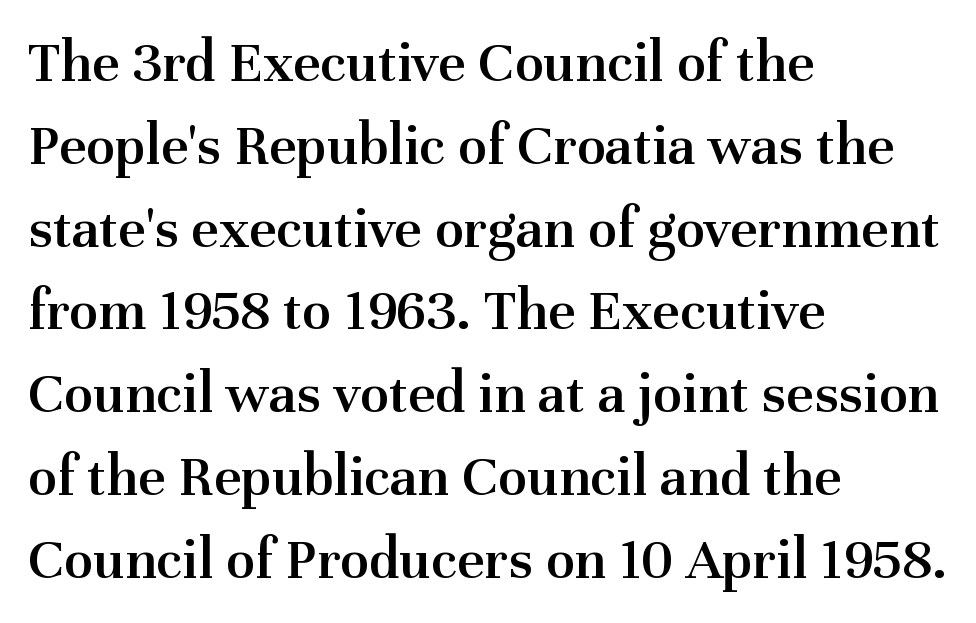
{"serif": "yes", "italic": "no", "bold": "semi", "weight": "semibold", "width": "normal", "stroke_contrast": "medium", "x_height": "medium", "monospaced": "no", "underline": "no", "align": "left", "line_spacing": "normal", "line_spacing_ratio": 1.38, "letter_spacing": "normal", "letter_spacing_em": 0.0, "glyph_px": 60}
